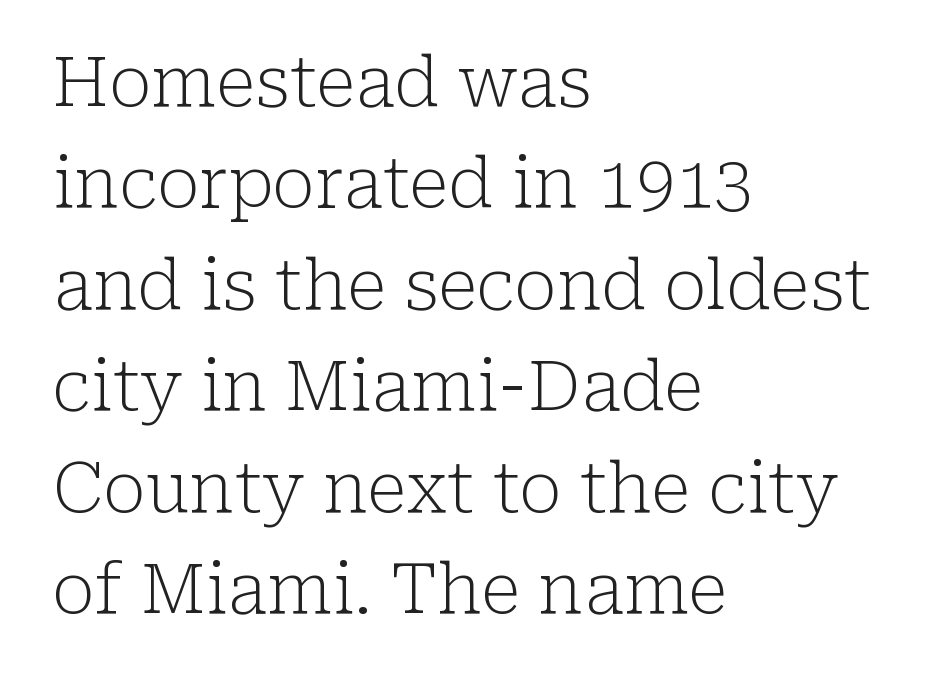
The image shows 70 px light serif type, upright; set left-aligned, normal line spacing (1.45x), normal letter spacing, not underlined; low stroke contrast and a medium x-height.
